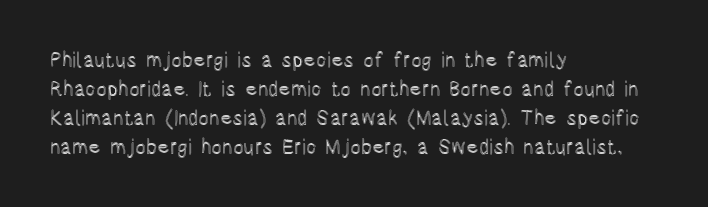
{"italic": "no", "underline": "no", "align": "left", "line_spacing": "normal", "line_spacing_ratio": 1.45, "letter_spacing": "normal", "letter_spacing_em": 0.0, "glyph_px": 20}
